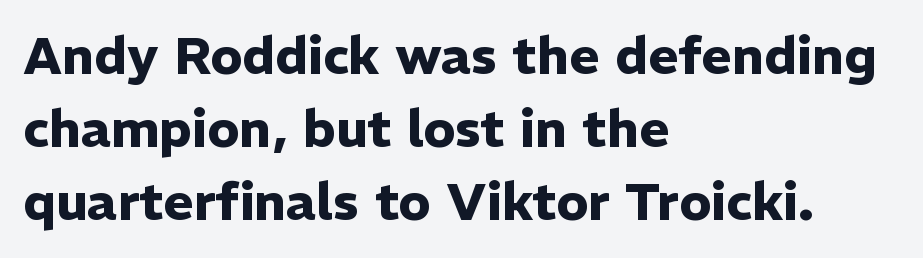
Lines of text with bare space underneath. Plenty of ink on the page — the face is bold. The letters sit at their default tracking, neither squeezed nor spread. This sample is left-justified, so line endings fall wherever the words run out. If you measured baseline to baseline, you'd find a middling distance. Nothing sits at the stroke ends, so this counts as sans-serif.
